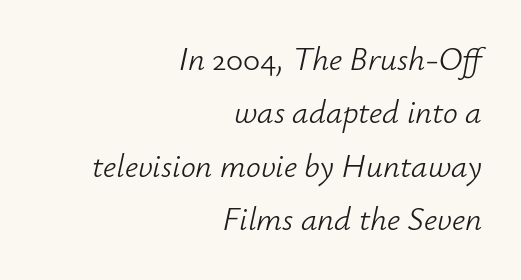
Is this a fixed-width face? No — the glyphs have proportional, varying widths. If you measured baseline to baseline, you'd find a middling distance. Tracking here is standard; glyphs follow each other at the usual distance. Only glyphs here, with clear space below each row.
